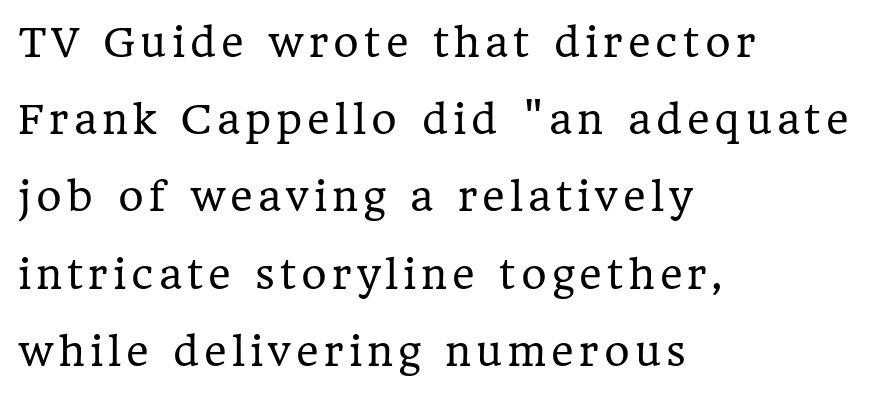
Q: Is the text bold? A: No.
Q: Is the text italic (slanted)? A: No, it is upright.
Q: Is the typeface a serif or a sans-serif typeface? A: Serif.
Q: Is the text underlined? A: No.
Q: How is the paragraph aligned? A: Left-aligned.
Q: Is the spacing between lines tight, normal or loose? A: Loose.
Q: Width (condensed, normal, or wide)? A: Normal.
Q: Stroke contrast? A: Low.
Q: x-height? A: Medium.
Q: Monospaced? A: No.
